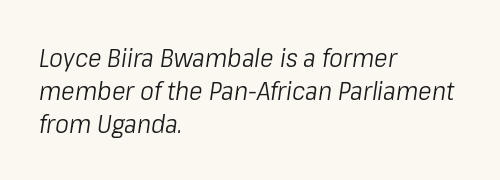
Descenders are the only things crossing below the line. Nothing heavy about these letters — not bold at all. The rendering anchors every line to the left-hand side. The letters are slanted; this is an italic face.
